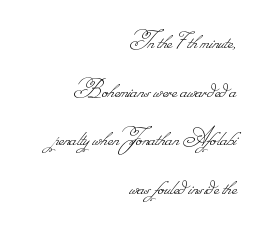
Descender tails drop into unmarked territory. The cut favours lightness, reaching ordinary text weight at its darkest. A student would call this right alignment; a typographer would say flush right, rag left. Honestly, the letter spacing is just normal — you wouldn't notice it.
